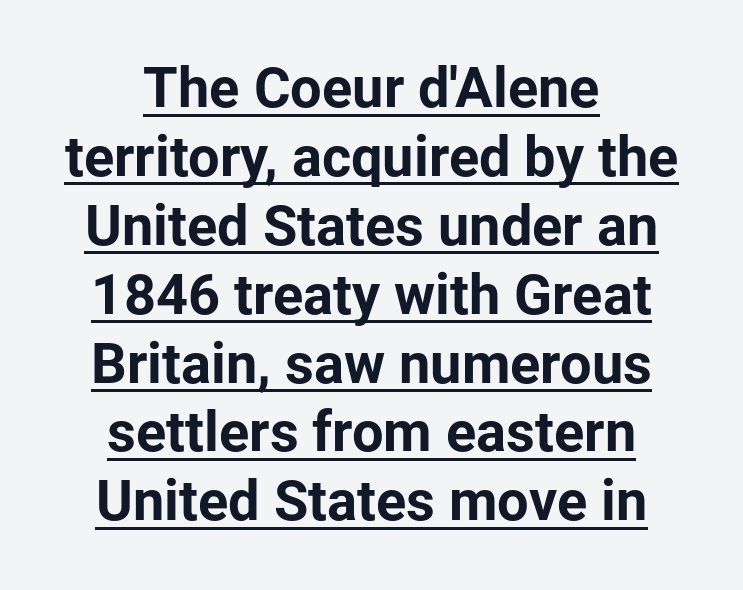
Q: Is the text bold? A: Yes.
Q: Is the text italic (slanted)? A: No, it is upright.
Q: Is the typeface a serif or a sans-serif typeface? A: Sans-serif.
Q: Is the text underlined? A: Yes.
Q: How is the paragraph aligned? A: Centered.
Q: Is the spacing between letters normal or unusually wide? A: Normal.
Q: Width (condensed, normal, or wide)? A: Normal.
Q: Stroke contrast? A: Low.
Q: x-height? A: Medium.
Q: Monospaced? A: No.
